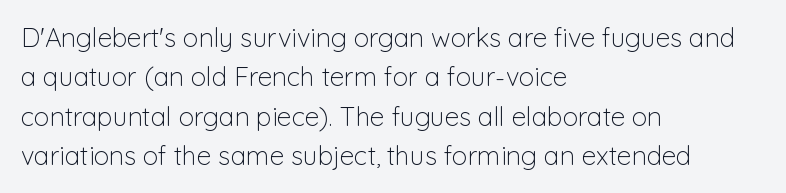
Q: Is the text bold? A: No.
Q: Is the text italic (slanted)? A: No, it is upright.
Q: Is the text underlined? A: No.
Q: How is the paragraph aligned? A: Left-aligned.
Q: Is the spacing between letters normal or unusually wide? A: Normal.
Q: Is the spacing between lines tight, normal or loose? A: Normal.
